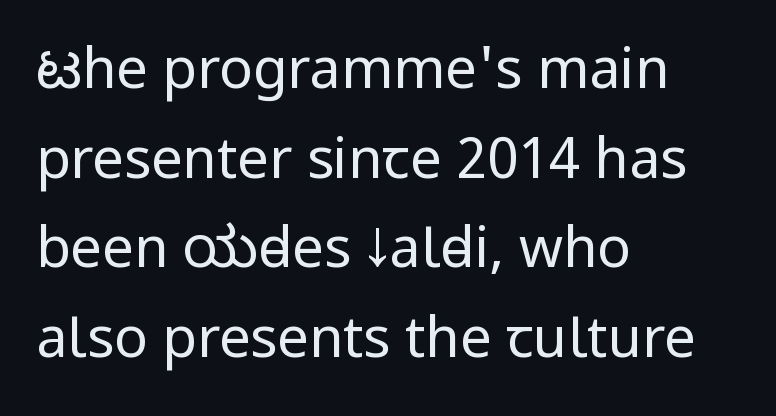
Q: Is the text bold? A: No.
Q: Is the text italic (slanted)? A: No, it is upright.
Q: Is the typeface a serif or a sans-serif typeface? A: Sans-serif.
Q: Is the text underlined? A: No.
Q: How is the paragraph aligned? A: Left-aligned.
Q: Is the spacing between letters normal or unusually wide? A: Normal.
Q: Is the spacing between lines tight, normal or loose? A: Normal.
Q: Width (condensed, normal, or wide)? A: Condensed.
Q: Stroke contrast? A: Low.
